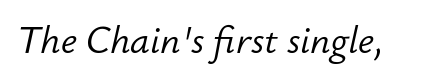
{"italic": "yes", "lean": "right", "slant_degrees": 12, "bold": "no", "weight": "light", "width": "normal", "stroke_contrast": "low", "x_height": "small", "monospaced": "no", "underline": "no", "letter_spacing": "normal", "letter_spacing_em": 0.0, "glyph_px": 37}
